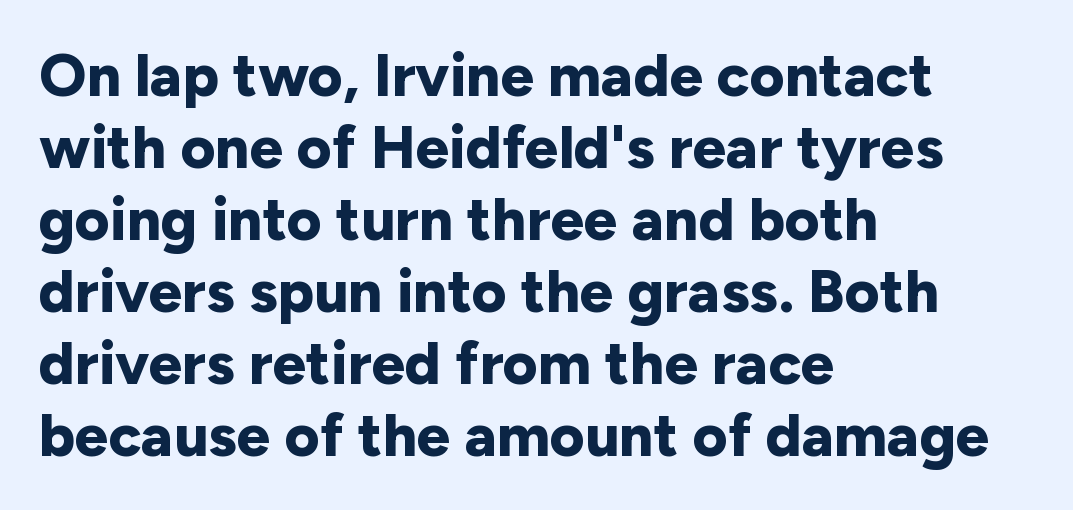
Q: Is the text bold? A: Yes.
Q: Is the text italic (slanted)? A: No, it is upright.
Q: Is the typeface a serif or a sans-serif typeface? A: Sans-serif.
Q: Is the text underlined? A: No.
Q: How is the paragraph aligned? A: Left-aligned.
Q: Is the spacing between letters normal or unusually wide? A: Normal.
Q: Width (condensed, normal, or wide)? A: Normal.
Q: Stroke contrast? A: Low.
Q: x-height? A: Medium.
Q: Monospaced? A: No.
